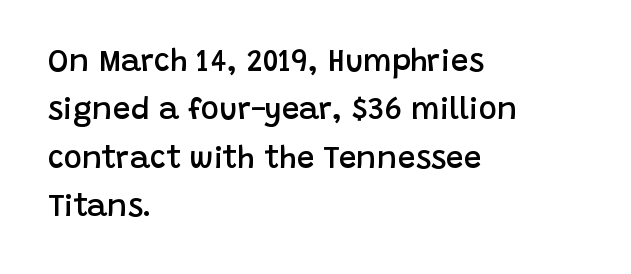
Q: Is the text bold? A: Semi-bold.
Q: Is the text italic (slanted)? A: No, it is upright.
Q: Is the typeface a serif or a sans-serif typeface? A: Sans-serif.
Q: Is the text underlined? A: No.
Q: How is the paragraph aligned? A: Left-aligned.
Q: Is the spacing between letters normal or unusually wide? A: Normal.
Q: Is the spacing between lines tight, normal or loose? A: Normal.
Q: Width (condensed, normal, or wide)? A: Normal.
Q: Stroke contrast? A: Low.
Q: x-height? A: Large.
Q: Monospaced? A: No.
